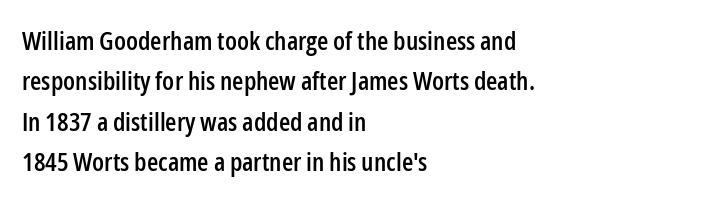
This rendering uses left alignment, leaving the right contour irregular. The vertical gap from one line to the next is medium. The space beneath each line is pristine and unruled. Does extra space separate the letters? No, they use regular spacing. Every character sits straight up, as roman type does.
